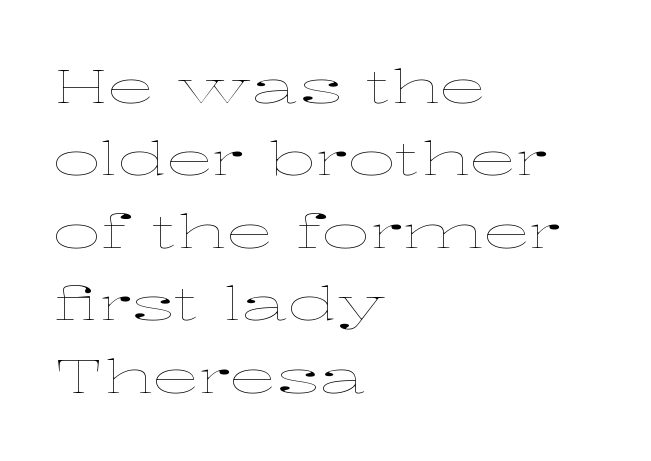
Q: Is the text bold? A: No.
Q: Is the text italic (slanted)? A: No, it is upright.
Q: Is the text underlined? A: No.
Q: How is the paragraph aligned? A: Left-aligned.
Q: Is the spacing between letters normal or unusually wide? A: Normal.
Q: Is the spacing between lines tight, normal or loose? A: Normal.
Q: Width (condensed, normal, or wide)? A: Wide.
Q: Stroke contrast? A: Low.
Q: x-height? A: Medium.
Q: Monospaced? A: No.
